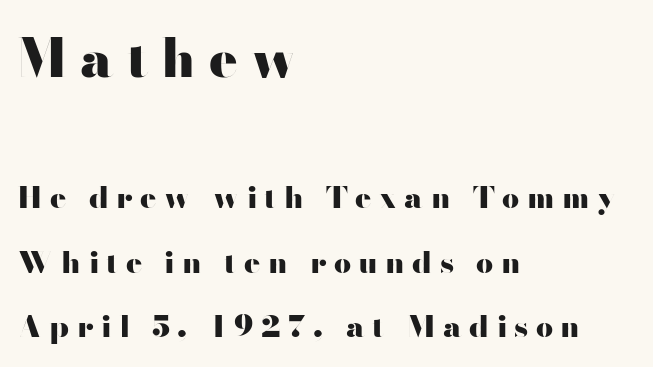
Ascenders rise straight up at ninety degrees. The rag falls on the right side of this text block. Visually, the top section dominates because its glyphs are scaled up. The foot of each line stays bare and open. Loosely led — the rows are spread out.
